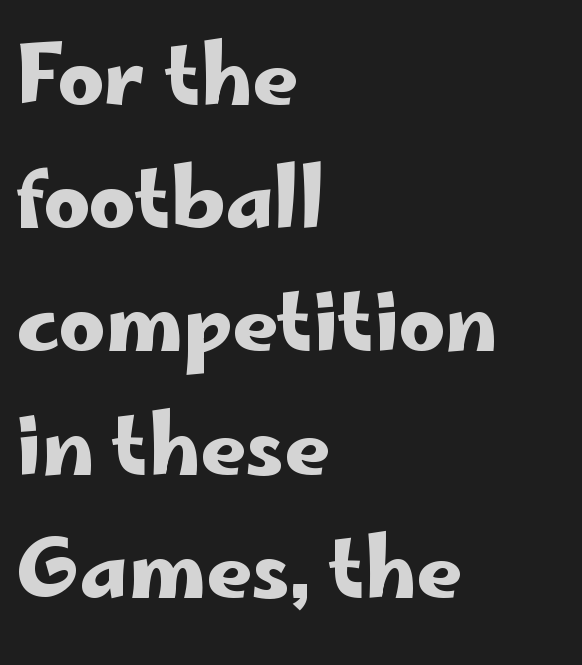
The image shows 80 px wide sans-serif type, upright; set left-aligned, normal line spacing (1.54x), normal letter spacing, not underlined; low stroke contrast and a small x-height.
